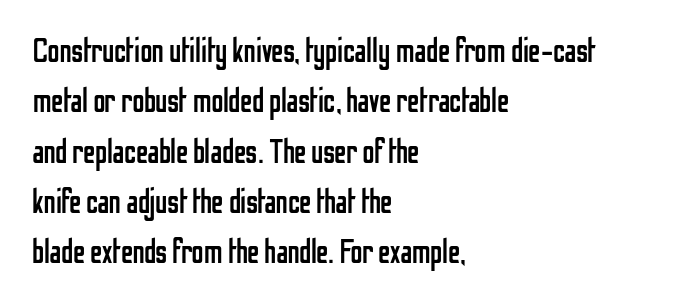
Q: Is the text bold? A: No.
Q: Is the text italic (slanted)? A: No, it is upright.
Q: Is the typeface a serif or a sans-serif typeface? A: Sans-serif.
Q: Is the text underlined? A: No.
Q: How is the paragraph aligned? A: Left-aligned.
Q: Is the spacing between letters normal or unusually wide? A: Normal.
Q: Is the spacing between lines tight, normal or loose? A: Normal.
Q: Width (condensed, normal, or wide)? A: Condensed.
Q: Stroke contrast? A: Low.
Q: x-height? A: Medium.
Q: Monospaced? A: No.
